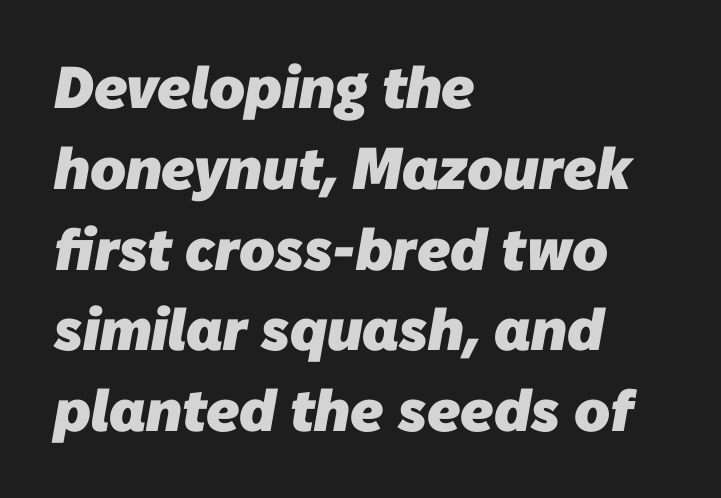
The image shows 59 px heavy sans-serif type; set left-aligned, normal line spacing (1.37x), normal letter spacing, not underlined; low stroke contrast and a medium x-height.
